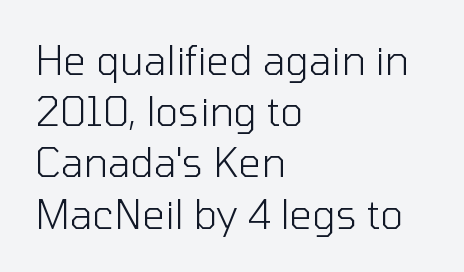
Q: Is the text bold? A: No.
Q: Is the text italic (slanted)? A: No, it is upright.
Q: Is the typeface a serif or a sans-serif typeface? A: Sans-serif.
Q: Is the text underlined? A: No.
Q: How is the paragraph aligned? A: Left-aligned.
Q: Is the spacing between letters normal or unusually wide? A: Normal.
Q: Is the spacing between lines tight, normal or loose? A: Normal.
Q: Width (condensed, normal, or wide)? A: Normal.
Q: Stroke contrast? A: Low.
Q: x-height? A: Medium.
Q: Monospaced? A: No.
